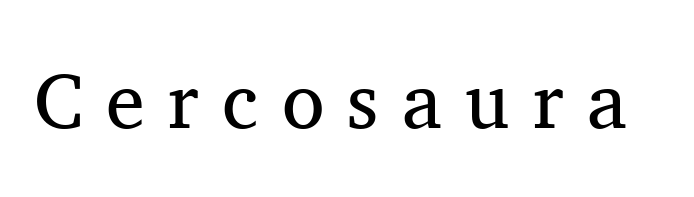
The image shows 78 px regular-weight serif type, upright; set unusually wide letter spacing (+0.3 em), not underlined; medium stroke contrast and a medium x-height.
